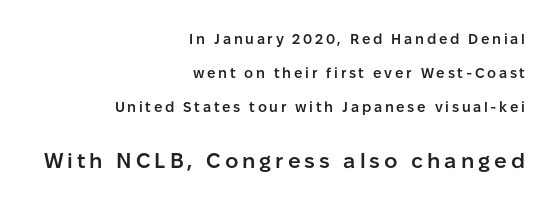
{"italic": "no", "bold": "semi", "underline": "no", "align": "right", "line_spacing": "loose", "line_spacing_ratio": 2.42, "larger_block": "second", "size_ratio": 1.5, "glyph_px": 21}
